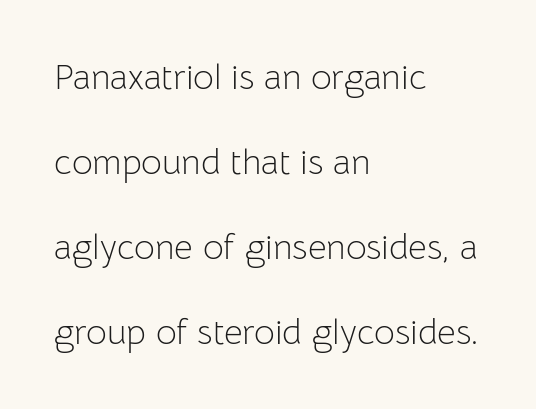
Q: Is the text bold? A: No.
Q: Is the text italic (slanted)? A: No, it is upright.
Q: Is the typeface a serif or a sans-serif typeface? A: Sans-serif.
Q: Is the text underlined? A: No.
Q: How is the paragraph aligned? A: Left-aligned.
Q: Is the spacing between letters normal or unusually wide? A: Normal.
Q: Is the spacing between lines tight, normal or loose? A: Loose.
Q: Width (condensed, normal, or wide)? A: Normal.
Q: Stroke contrast? A: Low.
Q: x-height? A: Medium.
Q: Monospaced? A: No.
